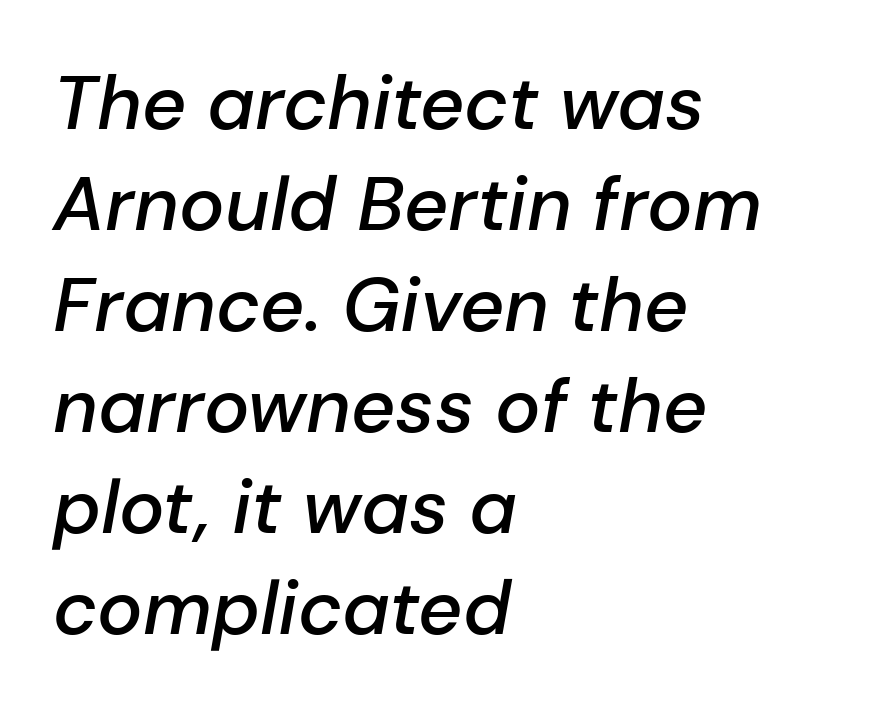
Q: Is the text bold? A: Semi-bold.
Q: Is the text italic (slanted)? A: Yes, it leans right by about 10 degrees.
Q: Is the text underlined? A: No.
Q: How is the paragraph aligned? A: Left-aligned.
Q: Is the spacing between letters normal or unusually wide? A: Normal.
Q: Is the spacing between lines tight, normal or loose? A: Normal.
Q: Width (condensed, normal, or wide)? A: Normal.
Q: Stroke contrast? A: Low.
Q: x-height? A: Medium.
Q: Monospaced? A: No.
